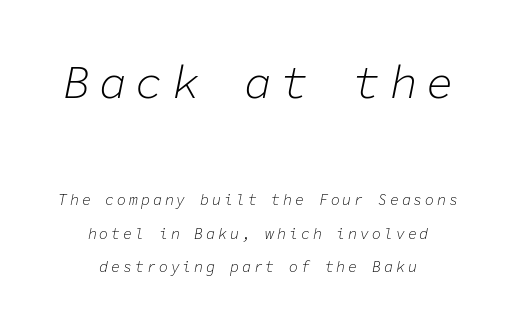
Every row of glyphs is offset so its center matches the block's center. Block one is the big one; block two sits smaller underneath. The glyphs look as if they've been sheared to an angle. Is this a heavy cut? Hardly; it is regular or lighter.
